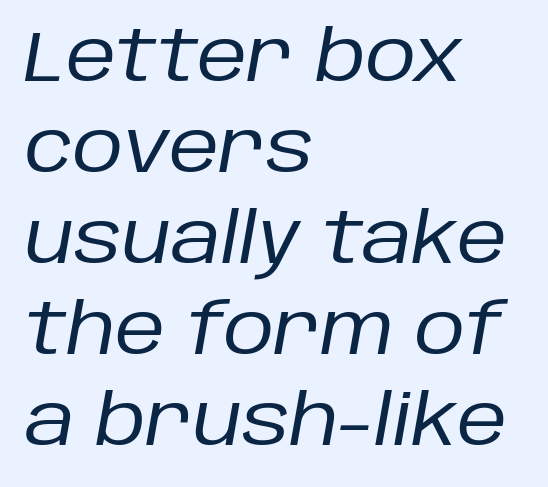
{"italic": "yes", "lean": "right", "slant_degrees": 10, "bold": "no", "weight": "regular", "width": "normal", "stroke_contrast": "low", "x_height": "large", "monospaced": "no", "underline": "no", "align": "left", "line_spacing": "normal", "line_spacing_ratio": 1.3, "letter_spacing": "normal", "letter_spacing_em": 0.0, "glyph_px": 70}
